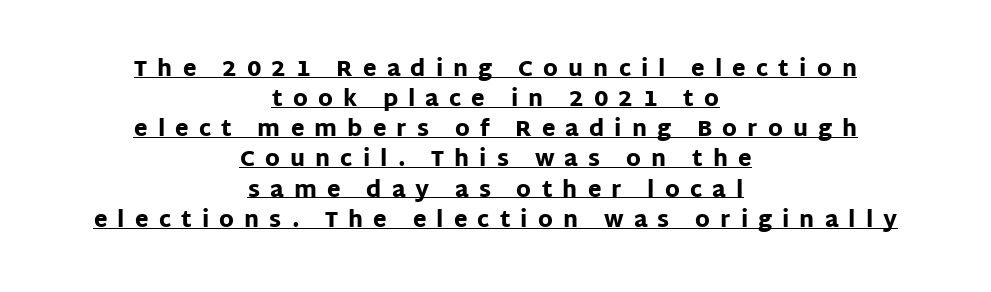
Summary of vertical rhythm: regular, with standard interline spacing. The rendered words wear a rule along their underside. Substantial extra tracking has been applied to these lines. Characters remain perfectly vertical along every line. The glyphs have the mass of a bold cut.
